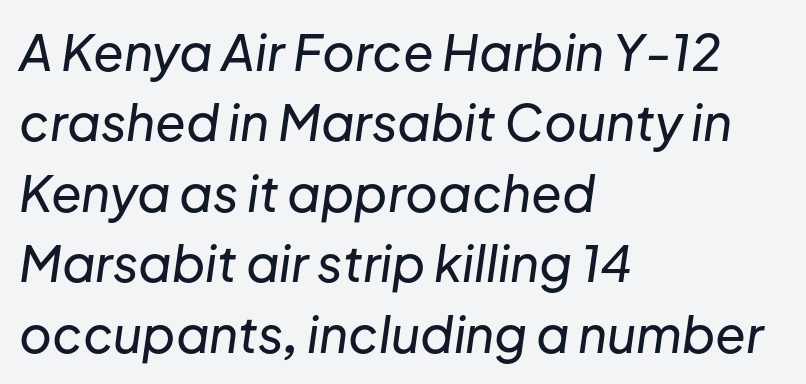
The image shows 50 px text type, italic (leaning right); set left-aligned, normal line spacing (1.41x), normal letter spacing, not underlined; low stroke contrast and a medium x-height.
